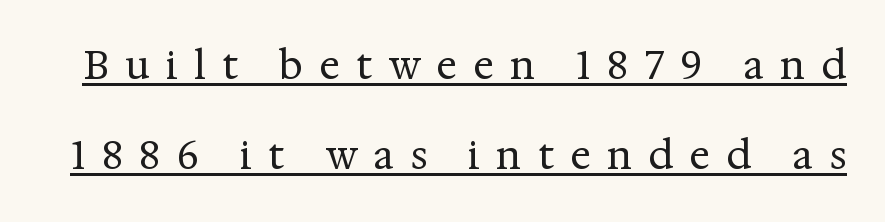
The image shows 39 px regular-weight serif type, upright; set loose line spacing (2.32x), unusually wide letter spacing (+0.41 em), underlined; medium stroke contrast and a medium x-height.
